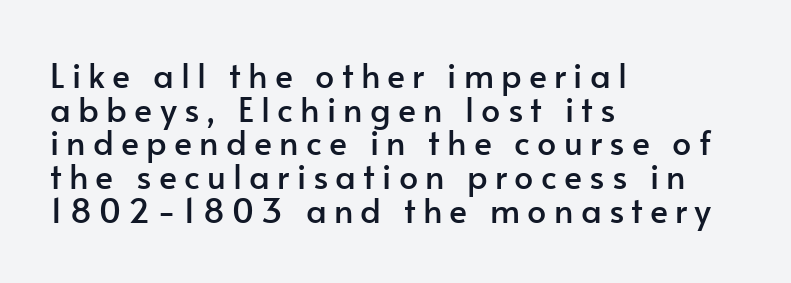
{"serif": "no", "italic": "no", "width": "normal", "stroke_contrast": "low", "x_height": "small", "monospaced": "no", "underline": "no", "align": "left", "line_spacing": "tight", "line_spacing_ratio": 0.99, "letter_spacing": "wide", "letter_spacing_em": 0.21, "glyph_px": 34}
